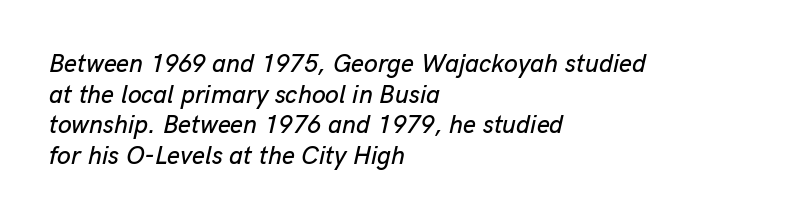
Q: Is the text italic (slanted)? A: Yes, it leans right by about 13 degrees.
Q: Is the text underlined? A: No.
Q: How is the paragraph aligned? A: Left-aligned.
Q: Is the spacing between letters normal or unusually wide? A: Normal.
